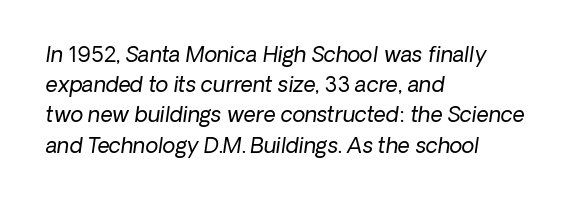
The image shows 21 px text type, italic (leaning right); set left-aligned, normal line spacing (1.44x), normal letter spacing, not underlined.
